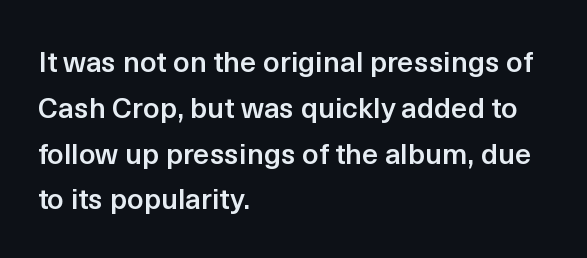
The image shows 29 px semibold sans-serif type, upright; set left-aligned, normal line spacing (1.58x), normal letter spacing, not underlined; a medium x-height.
